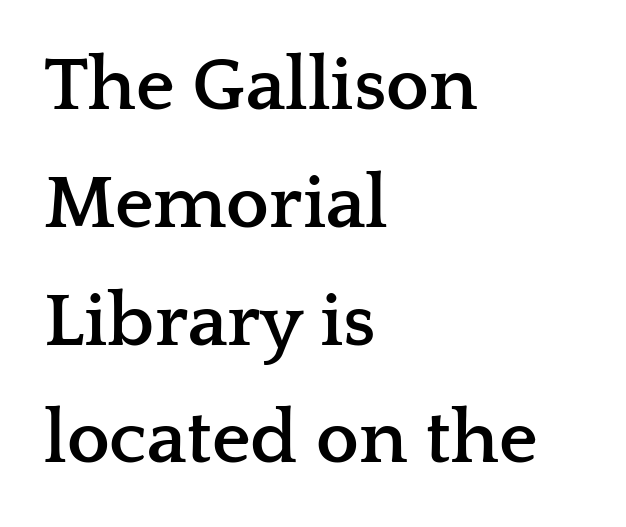
The image shows 76 px semibold, wide serif type, upright; set left-aligned, normal line spacing (1.55x), normal letter spacing, not underlined; low stroke contrast and a medium x-height.
